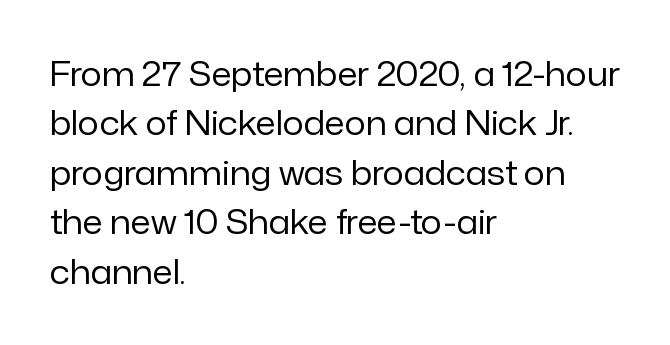
Q: Is the text bold? A: No.
Q: Is the text italic (slanted)? A: No, it is upright.
Q: Is the typeface a serif or a sans-serif typeface? A: Sans-serif.
Q: Is the text underlined? A: No.
Q: How is the paragraph aligned? A: Left-aligned.
Q: Is the spacing between letters normal or unusually wide? A: Normal.
Q: Is the spacing between lines tight, normal or loose? A: Normal.
Q: Width (condensed, normal, or wide)? A: Normal.
Q: Stroke contrast? A: Low.
Q: x-height? A: Medium.
Q: Monospaced? A: No.
